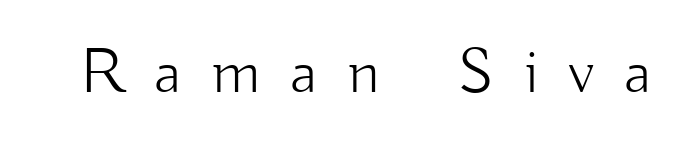
The image shows 65 px light sans-serif type, upright; set unusually wide letter spacing (+0.46 em), not underlined; low stroke contrast and a small x-height.
